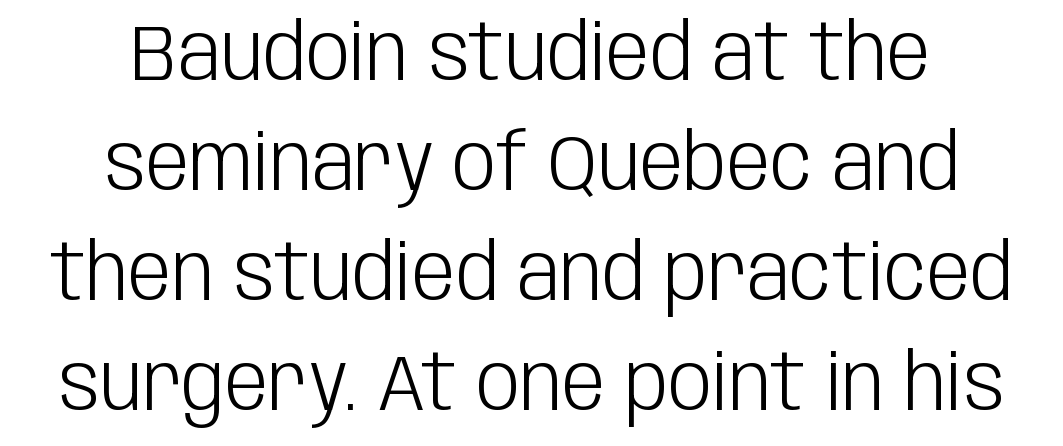
Which margin do the lines hug? Neither — every line sits in the middle. A normal amount of white space separates one row of letters from the next. This sample uses plain, unmodified letter spacing. The lettering holds an erect, upright posture throughout. I'd call this a sans setting — the letters go barefoot.
